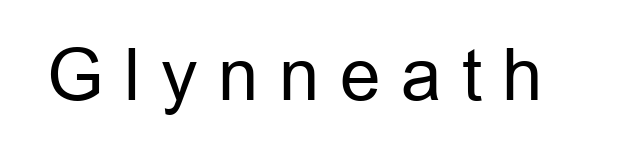
{"serif": "no", "italic": "no", "bold": "no", "weight": "regular", "width": "normal", "stroke_contrast": "low", "x_height": "medium", "monospaced": "no", "underline": "no", "letter_spacing": "wide", "letter_spacing_em": 0.29, "glyph_px": 71}
